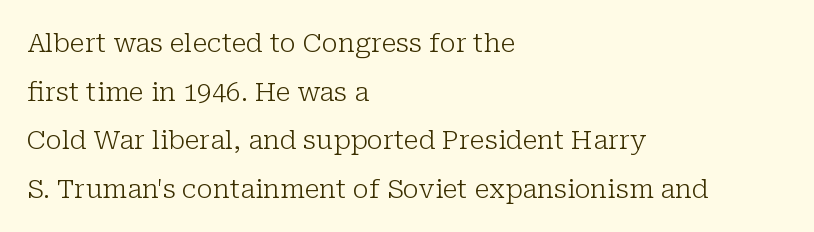
The image shows 26 px text type, upright; set left-aligned, line spacing 1.87x, normal letter spacing, not underlined.
